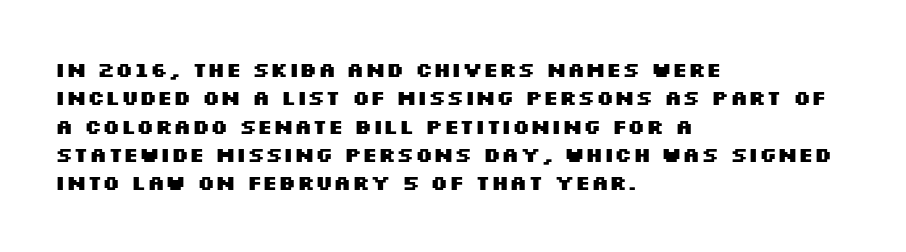
The image shows 21 px bold type, upright; set left-aligned, normal line spacing (1.35x), normal letter spacing, not underlined.
